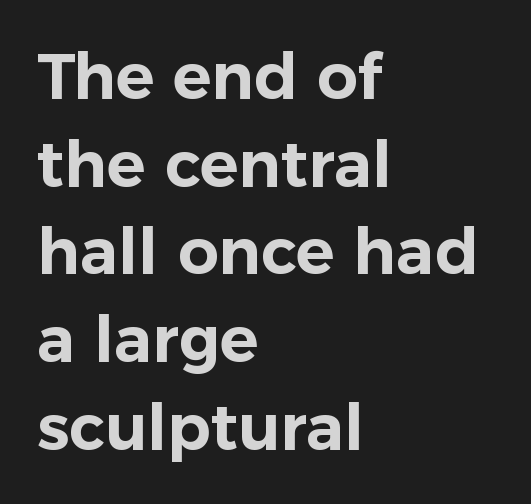
Q: Is the text italic (slanted)? A: No, it is upright.
Q: Is the typeface a serif or a sans-serif typeface? A: Sans-serif.
Q: Is the text underlined? A: No.
Q: How is the paragraph aligned? A: Left-aligned.
Q: Is the spacing between letters normal or unusually wide? A: Normal.
Q: Is the spacing between lines tight, normal or loose? A: Normal.
Q: Width (condensed, normal, or wide)? A: Normal.
Q: Stroke contrast? A: Low.
Q: x-height? A: Medium.
Q: Monospaced? A: No.
